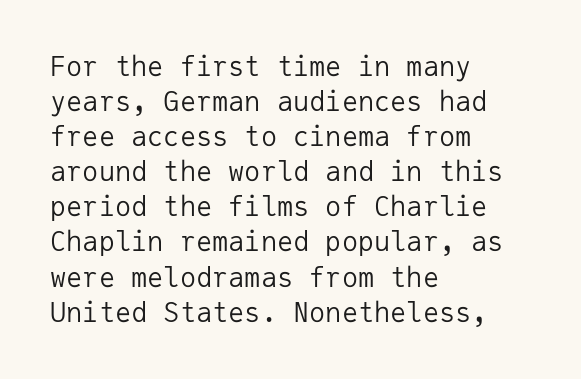
Style check: upright. Plain, unruled lines of type. The paragraph has a hard left edge and a soft right edge. This rendering leaves character spacing at its baseline value. A typesetter would call this leading conventional body-copy spacing. These glyphs show unthickened strokes, regular width or finer.
